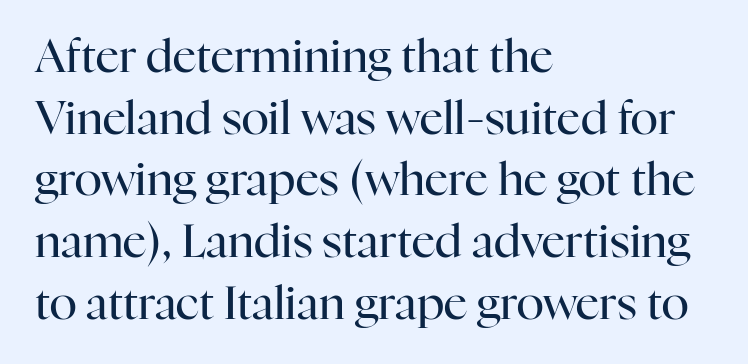
Type style note: has serifs. Here the designer chose a conventional face with non-uniform glyph widths. What stands out about the letter spacing? Nothing — it is the standard amount. One glance says typical: line gaps are just what's usual. The passage shown is not bold in any degree. Every row of glyphs begins at an identical x-position on the left.
